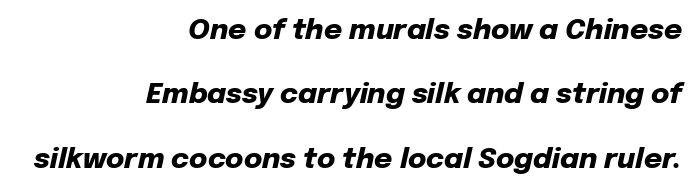
The space between consecutive lines is lavish. Words float on clear page, feet unadorned. The font is running at its bold setting. Characters follow at the spacing the type designer built in.
